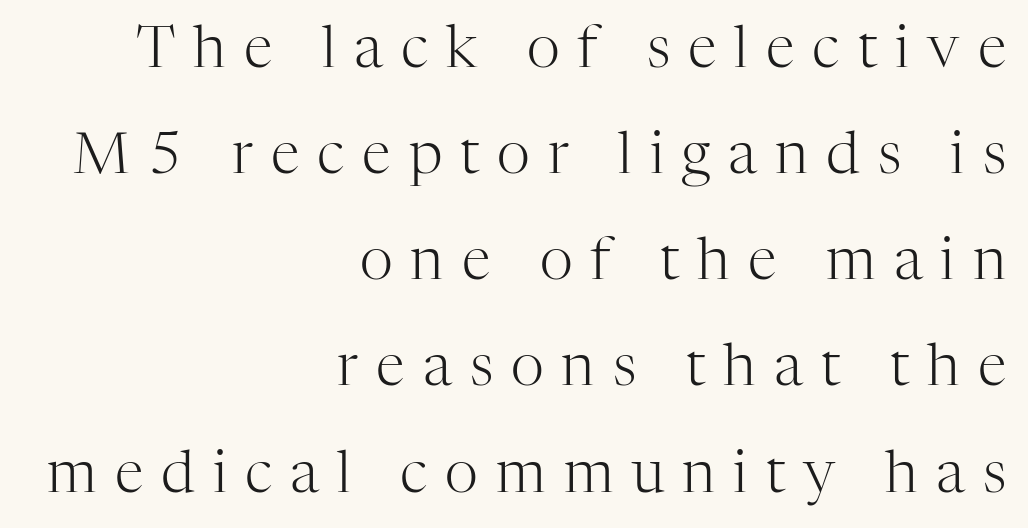
{"serif": "yes", "italic": "no", "bold": "no", "weight": "light", "width": "normal", "stroke_contrast": "high", "x_height": "medium", "monospaced": "no", "underline": "no", "align": "right", "line_spacing_ratio": 1.83, "letter_spacing": "wide", "letter_spacing_em": 0.31, "glyph_px": 58}
